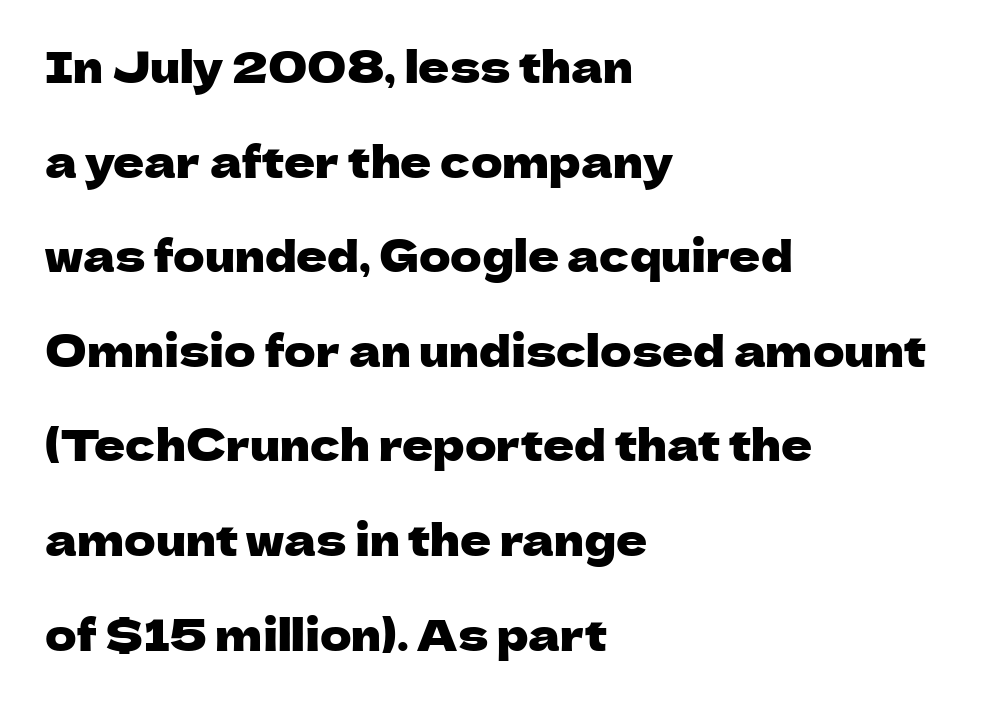
Q: Is the text italic (slanted)? A: No, it is upright.
Q: Is the typeface a serif or a sans-serif typeface? A: Sans-serif.
Q: Is the text underlined? A: No.
Q: How is the paragraph aligned? A: Left-aligned.
Q: Is the spacing between letters normal or unusually wide? A: Normal.
Q: Is the spacing between lines tight, normal or loose? A: Loose.
Q: Width (condensed, normal, or wide)? A: Normal.
Q: Stroke contrast? A: Low.
Q: x-height? A: Medium.
Q: Monospaced? A: No.
